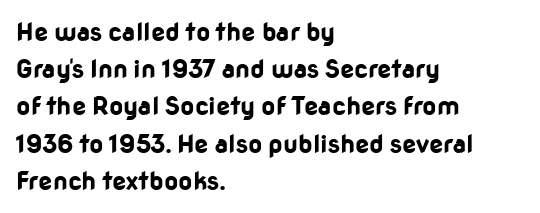
The image shows 25 px bold type, upright; set left-aligned, normal line spacing (1.49x), normal letter spacing, not underlined.
